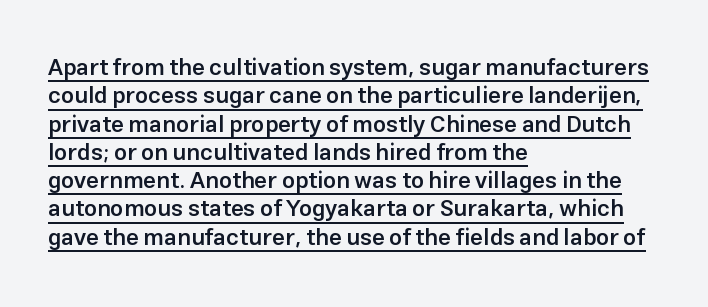
{"italic": "no", "bold": "semi", "underline": "yes", "align": "left", "line_spacing_ratio": 1.23, "letter_spacing": "normal", "letter_spacing_em": 0.0, "glyph_px": 23}
